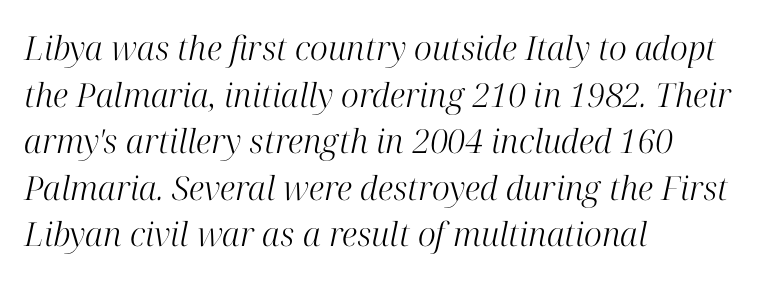
{"serif": "yes", "italic": "yes", "lean": "right", "slant_degrees": 12, "bold": "no", "weight": "light", "width": "normal", "stroke_contrast": "high", "x_height": "medium", "monospaced": "no", "underline": "no", "align": "left", "line_spacing": "normal", "line_spacing_ratio": 1.41, "letter_spacing": "normal", "letter_spacing_em": 0.0, "glyph_px": 33}
